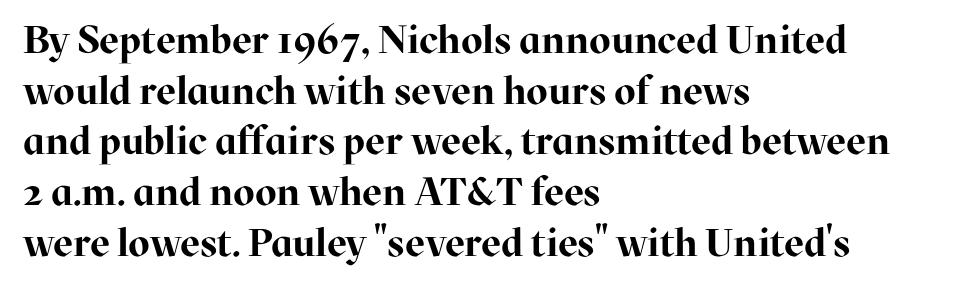
It's the straight-up-and-down kind of type. Notice how thick the strokes are: this is what a full bold looks like. Small tapered or slab feet sit at the stroke ends, so this counts as serif. The rendering uses a moderate line-height, typical for paragraphs. The zone under the glyphs is completely vacant. The passage is arranged the way most books set body copy — flush left.
